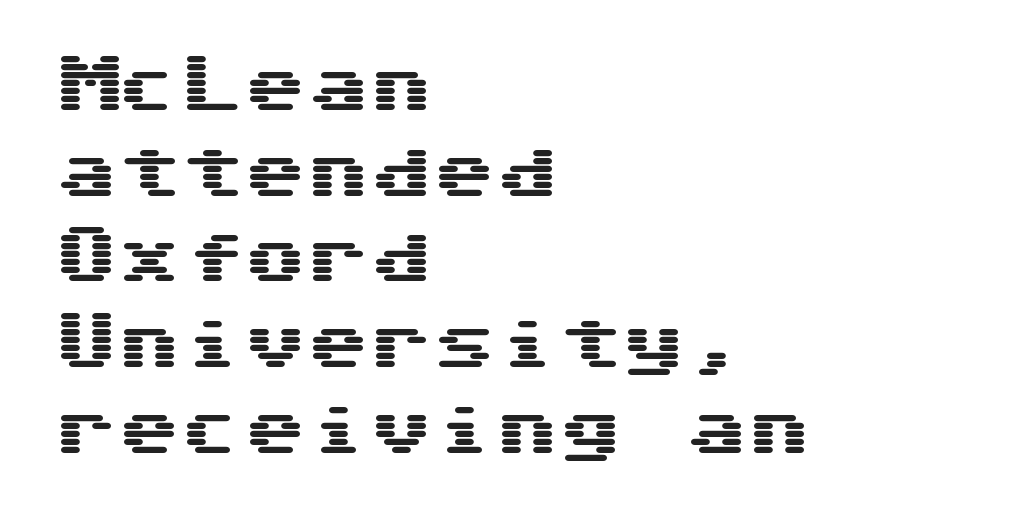
This block has exactly the height ordinary leading produces. Line beginnings align vertically; line endings do not. Quick note: not italic, upright. Clear beneath every line of the passage. This sample uses a sans-serif face.
